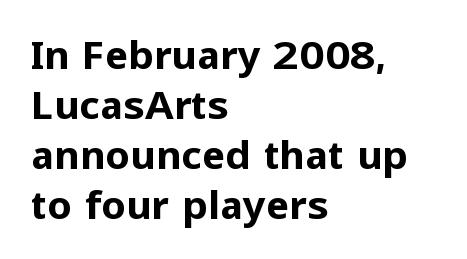
{"serif": "no", "italic": "no", "bold": "yes", "weight": "bold", "width": "normal", "stroke_contrast": "low", "x_height": "medium", "monospaced": "no", "underline": "no", "align": "left", "line_spacing": "normal", "line_spacing_ratio": 1.28, "letter_spacing": "normal", "letter_spacing_em": 0.0, "glyph_px": 39}
